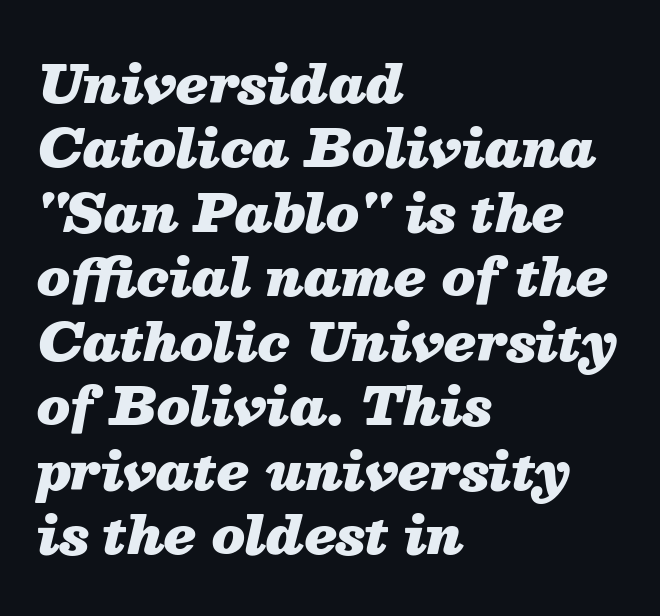
The image shows 52 px heavy type, italic (leaning right); set left-aligned, line spacing 1.24x, normal letter spacing, not underlined; medium stroke contrast and a medium x-height.
